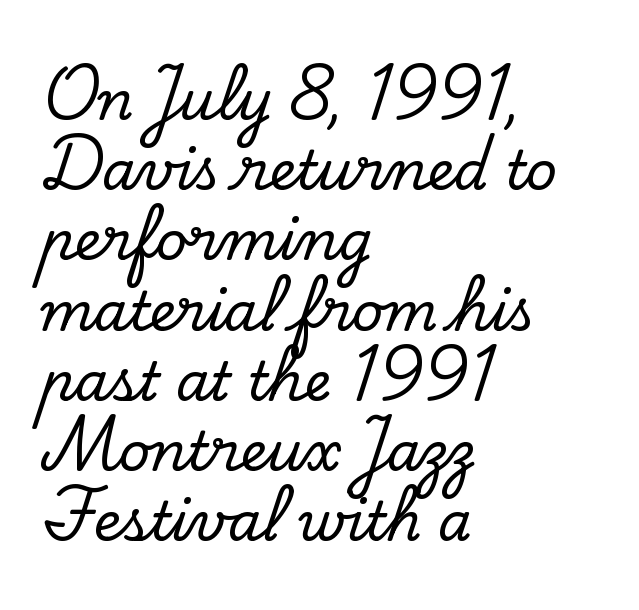
The image shows 54 px serif type; set left-aligned, normal line spacing (1.3x), normal letter spacing, not underlined; low stroke contrast and a small x-height.
